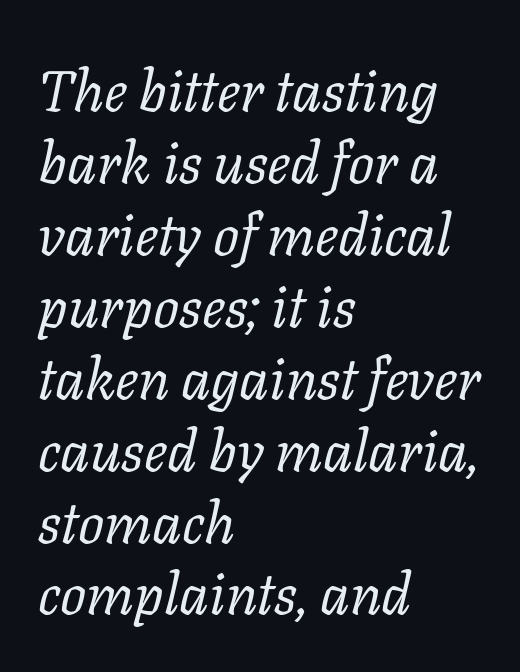
{"serif": "yes", "italic": "yes", "lean": "right", "slant_degrees": 11, "bold": "no", "weight": "regular", "width": "normal", "stroke_contrast": "low", "x_height": "medium", "monospaced": "no", "underline": "no", "align": "left", "line_spacing_ratio": 1.24, "letter_spacing": "normal", "letter_spacing_em": 0.0, "glyph_px": 58}
